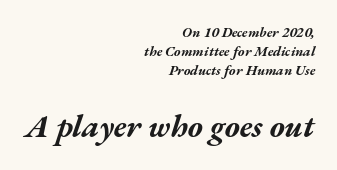
Q: Is the text bold? A: Yes.
Q: Is the text italic (slanted)? A: Yes, it leans right by about 17 degrees.
Q: Is the text underlined? A: No.
Q: How is the paragraph aligned? A: Right-aligned.
Q: Is the spacing between letters normal or unusually wide? A: Normal.
Q: Is the spacing between lines tight, normal or loose? A: Normal.
Q: Which block of text is set in a larger size, the first (top) or the second (bottom)? A: The second (bottom) one.
Q: Width (condensed, normal, or wide)? A: Wide.
Q: Stroke contrast? A: Medium.
Q: x-height? A: Medium.
Q: Monospaced? A: No.
